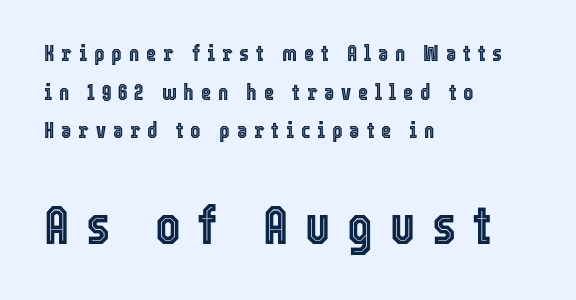
The letters advance in unequal steps, a hallmark of proportional type. The font's upright variant was chosen for this text. Bare-footed words on every line. Line beginnings align vertically; line endings do not.
